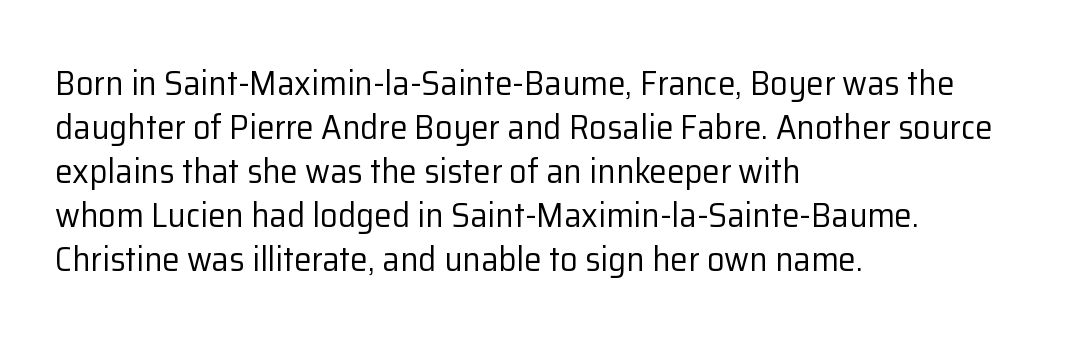
Typographically, this falls in the sans-serif category. No extra tracking has been applied to these lines. Vertically, the passage feels balanced, rows spaced as you'd expect. Reading down the block, your eye returns to a fixed left position each line.
